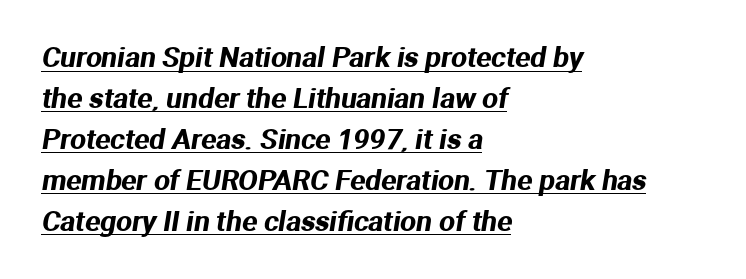
{"serif": "no", "width": "normal", "stroke_contrast": "medium", "x_height": "medium", "monospaced": "no", "underline": "yes", "align": "left", "line_spacing": "normal", "line_spacing_ratio": 1.46, "letter_spacing": "normal", "letter_spacing_em": 0.0, "glyph_px": 28}
